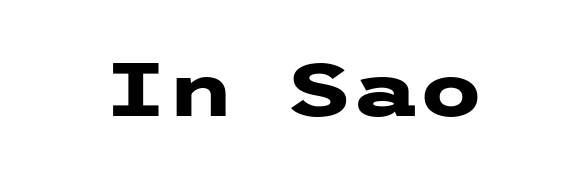
The image shows 75 px heavy, wide sans-serif type, upright; set normal letter spacing, not underlined; low stroke contrast and a medium x-height.
